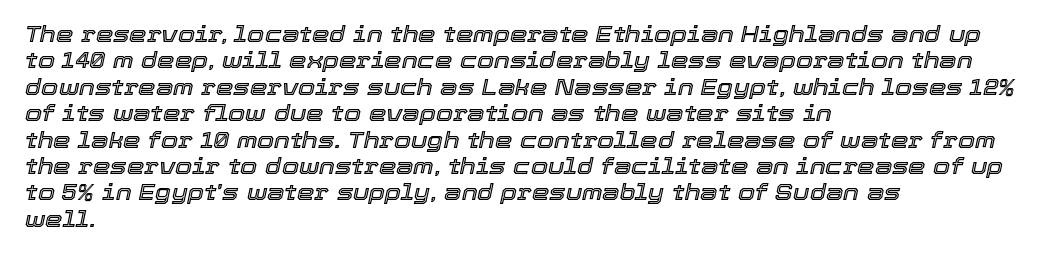
The image shows 22 px text type, italic (leaning right); set left-aligned, line spacing 1.2x, normal letter spacing, not underlined.
